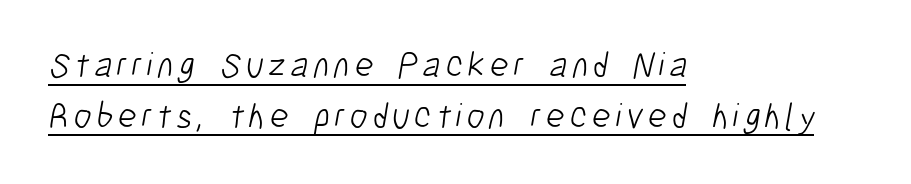
Successive baselines arrive at the customary interval. Alignment: flush left. Varying glyph widths throughout — classic text-font behaviour. Examine the stroke ends and you'll find no serifs. What decoration does the sample have? An underline.
